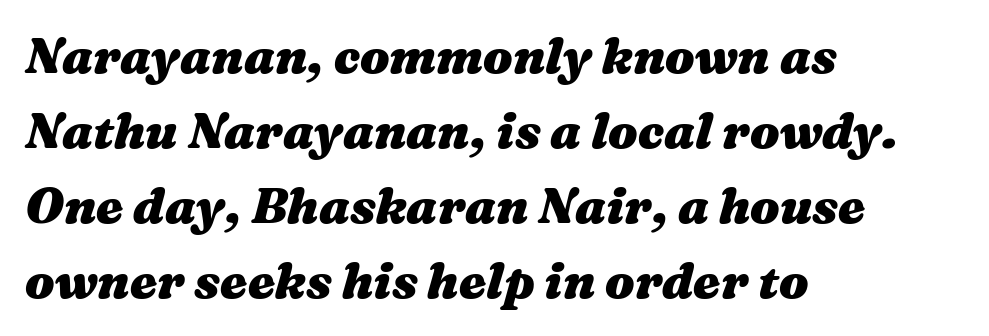
{"italic": "yes", "lean": "right", "slant_degrees": 16, "bold": "yes", "weight": "heavy", "width": "wide", "stroke_contrast": "medium", "x_height": "medium", "monospaced": "no", "underline": "no", "align": "left", "line_spacing": "normal", "line_spacing_ratio": 1.53, "letter_spacing": "normal", "letter_spacing_em": 0.0, "glyph_px": 49}
